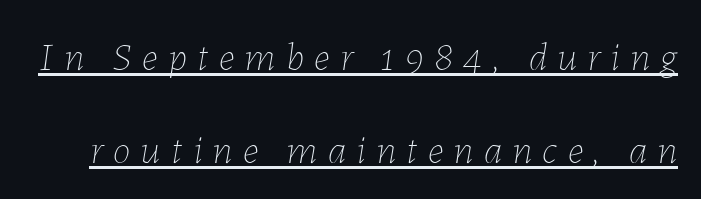
Q: Is the text bold? A: No.
Q: Is the text italic (slanted)? A: Yes, it leans right by about 7 degrees.
Q: Is the text underlined? A: Yes.
Q: Is the spacing between letters normal or unusually wide? A: Unusually wide.
Q: Is the spacing between lines tight, normal or loose? A: Loose.
Q: Width (condensed, normal, or wide)? A: Normal.
Q: Stroke contrast? A: Low.
Q: x-height? A: Medium.
Q: Monospaced? A: No.
